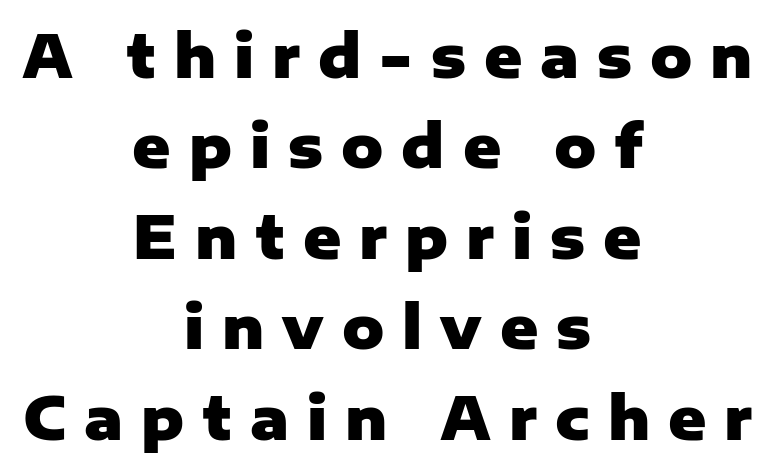
{"serif": "no", "italic": "no", "bold": "yes", "weight": "heavy", "width": "normal", "stroke_contrast": "low", "x_height": "medium", "monospaced": "no", "underline": "no", "align": "center", "line_spacing": "normal", "line_spacing_ratio": 1.56, "letter_spacing": "wide", "letter_spacing_em": 0.31, "glyph_px": 58}
